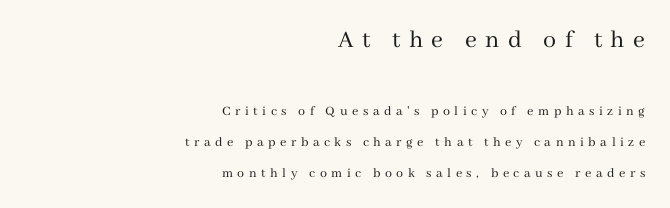
The image shows 26 px text type, upright; set right-aligned, loose line spacing (2.21x), unusually wide letter spacing (+0.32 em), not underlined; the first (top) block is 1.86x larger.
